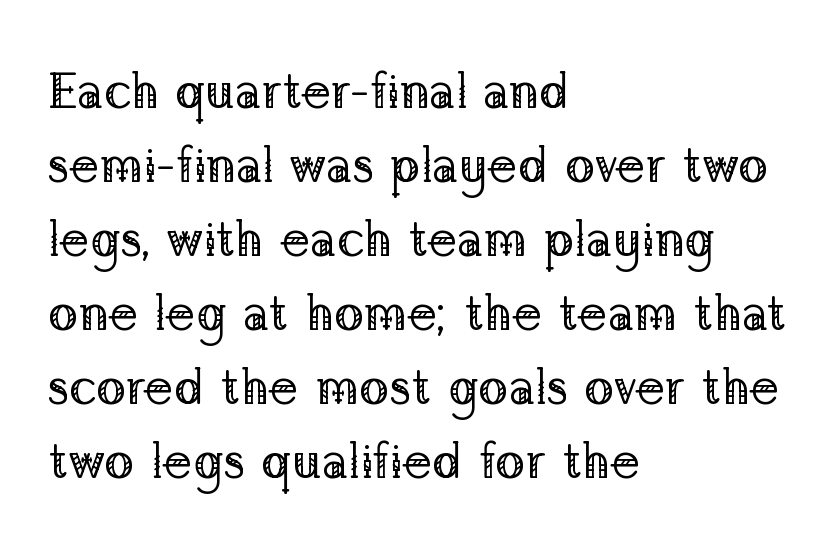
{"serif": "yes", "italic": "no", "bold": "no", "weight": "regular", "width": "normal", "stroke_contrast": "low", "x_height": "medium", "monospaced": "no", "underline": "no", "align": "left", "line_spacing": "normal", "line_spacing_ratio": 1.48, "letter_spacing": "normal", "letter_spacing_em": 0.0, "glyph_px": 50}
